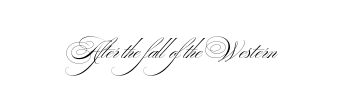
{"bold": "no", "underline": "no", "letter_spacing": "normal", "letter_spacing_em": 0.0, "glyph_px": 23}
